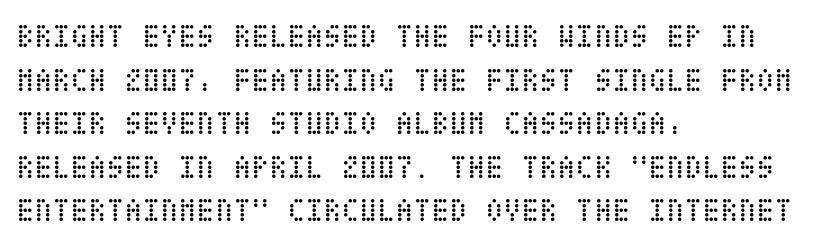
Is there much room between lines? A standard amount, neither cramped nor airy. Characters remain perfectly vertical along every line. The space beneath each line is pristine and unruled. Is the stroke heavy? The answer is a plain regular-or-lighter. The rendering keeps characters at their native spacing. If you drew a ruler down the left edge, every line would touch it.
